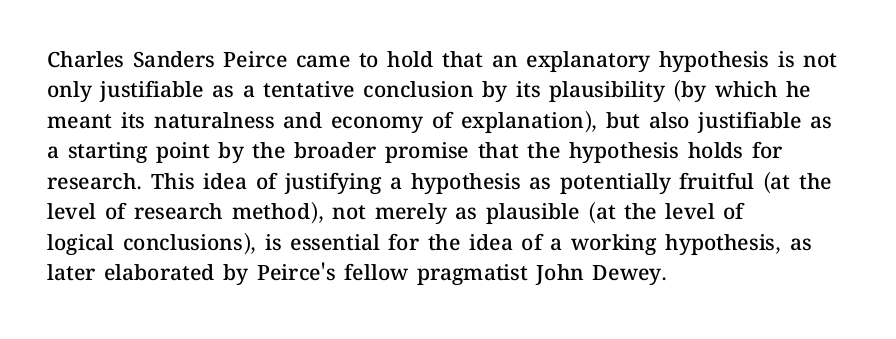
{"italic": "no", "bold": "semi", "underline": "no", "align": "left", "line_spacing": "normal", "line_spacing_ratio": 1.45, "letter_spacing": "normal", "letter_spacing_em": 0.0, "glyph_px": 21}
